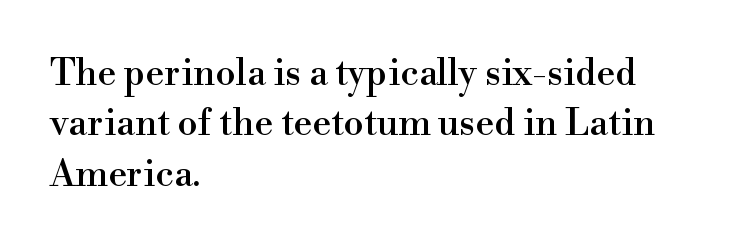
The image shows 37 px serif type, upright; set left-aligned, normal line spacing (1.36x), normal letter spacing, not underlined; a small x-height.
